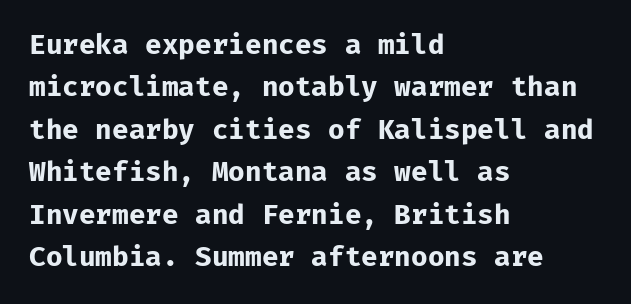
The image shows 27 px bold type, upright; set left-aligned, normal line spacing (1.57x), normal letter spacing, not underlined.
